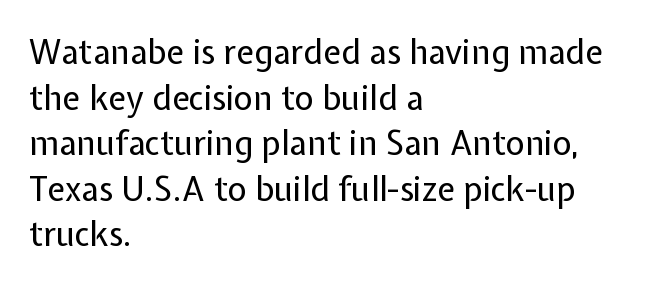
Observe the absence of serifs on each vertical stroke in this sample. These lines are rendered in a variable-pitch font. Rows of type keep a routine distance in the vertical direction. Stems here are at most as thick as an everyday book face. Every character sits straight up, as roman type does.
